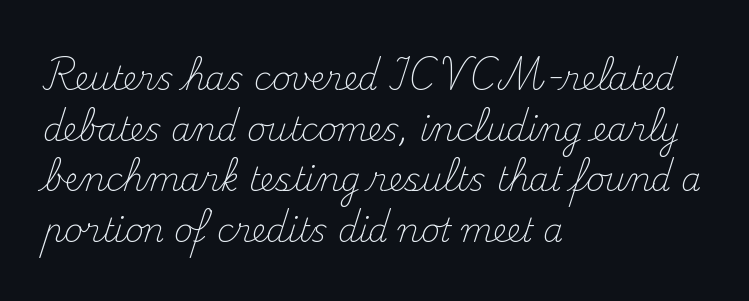
The image shows 32 px light serif type; set left-aligned, normal line spacing (1.58x), normal letter spacing, not underlined; medium stroke contrast and a small x-height.
